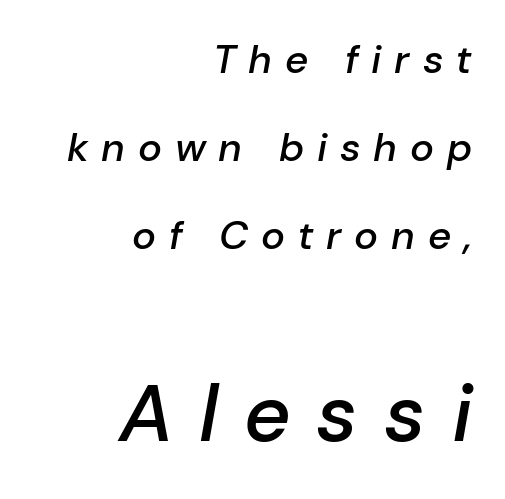
Compared with ordinary roman type, these characters are visibly tilted. Proportional: the letters do not fall into vertical columns. If you measured baseline to baseline, you'd find a long distance. The rendering uses a semibold face; strokes are thickened but not to full bold. Any mark beneath the type? The region is blank. These two chunks differ in scale, with the bottom chunk taking the larger measure.
